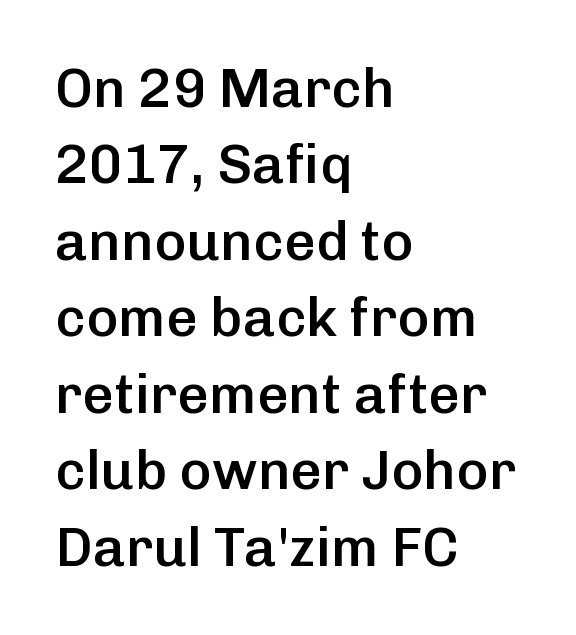
The image shows 55 px semibold sans-serif type, upright; set left-aligned, normal line spacing (1.39x), normal letter spacing, not underlined; low stroke contrast and a medium x-height.
